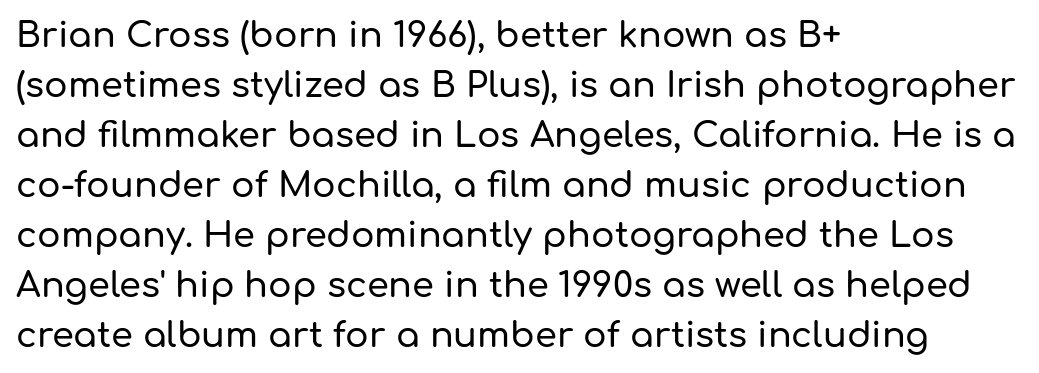
The passage shown is typed in a proportional face where columns would drift. No word sits above an underline. The lines are quadded left. The typography opts for an upright posture over an oblique one. Unlike a traditional serif, this face leaves its strokes unadorned. One glance says typical: line gaps are just what's usual.
